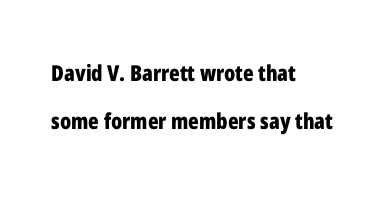
{"italic": "no", "bold": "yes", "underline": "no", "align": "left", "line_spacing": "loose", "line_spacing_ratio": 2.16, "letter_spacing": "normal", "letter_spacing_em": 0.0, "glyph_px": 22}
